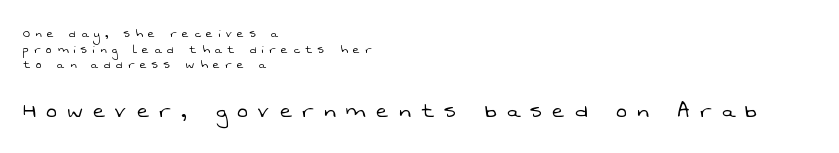
{"bold": "no", "underline": "no", "align": "left", "line_spacing": "tight", "line_spacing_ratio": 1.12, "letter_spacing": "wide", "letter_spacing_em": 0.4, "larger_block": "second", "size_ratio": 1.86, "glyph_px": 26}
